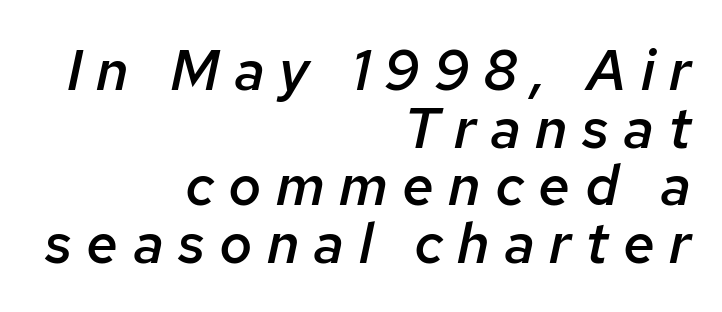
Q: Is the text bold? A: Semi-bold.
Q: Is the text italic (slanted)? A: Yes, it leans right by about 12 degrees.
Q: Is the text underlined? A: No.
Q: How is the paragraph aligned? A: Right-aligned.
Q: Is the spacing between letters normal or unusually wide? A: Unusually wide.
Q: Is the spacing between lines tight, normal or loose? A: Tight.
Q: Width (condensed, normal, or wide)? A: Normal.
Q: Stroke contrast? A: Low.
Q: x-height? A: Medium.
Q: Monospaced? A: No.
